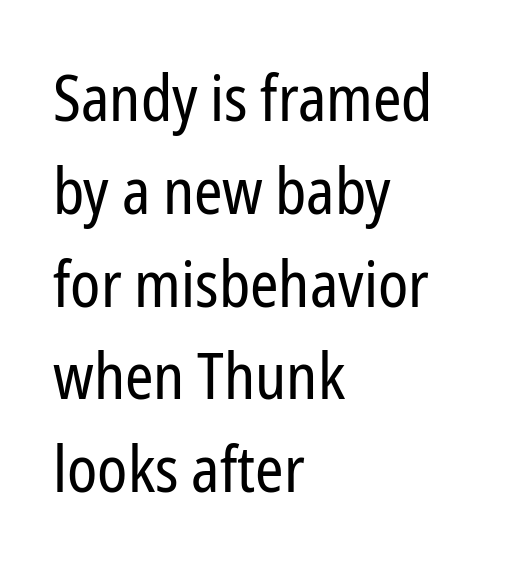
You can tell from the bare stems that sans-serif type was used. The passage shown stacks its lines at a standard gap. You could not count columns in this text — the font is proportionally spaced. Layout note: lines flush left. Nothing heavy about these letters — not bold at all. Words appear dense and cohesive because spacing is normal.
